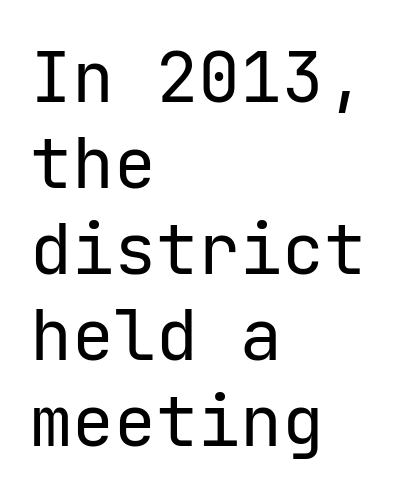
{"serif": "no", "italic": "no", "bold": "no", "weight": "regular", "width": "normal", "stroke_contrast": "low", "x_height": "medium", "underline": "no", "align": "left", "line_spacing_ratio": 1.23, "letter_spacing": "normal", "letter_spacing_em": 0.0, "glyph_px": 70}
